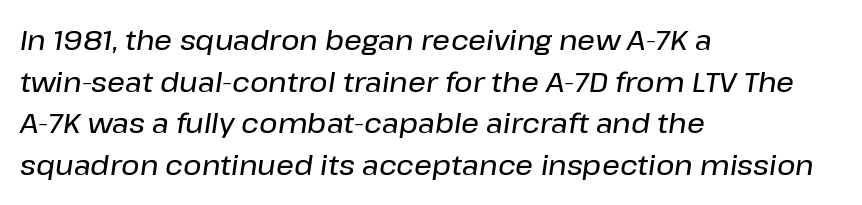
Q: Is the text italic (slanted)? A: Yes, it leans right by about 8 degrees.
Q: Is the text underlined? A: No.
Q: How is the paragraph aligned? A: Left-aligned.
Q: Is the spacing between letters normal or unusually wide? A: Normal.
Q: Is the spacing between lines tight, normal or loose? A: Normal.
Q: Width (condensed, normal, or wide)? A: Normal.
Q: Stroke contrast? A: Low.
Q: x-height? A: Medium.
Q: Monospaced? A: No.
